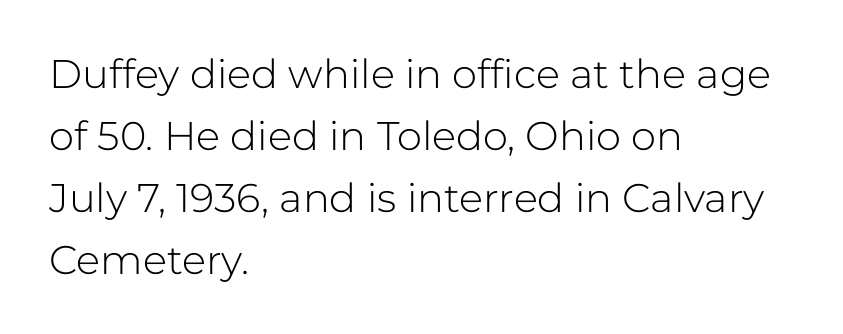
The image shows 40 px light sans-serif type, upright; set left-aligned, normal line spacing (1.55x), normal letter spacing, not underlined; low stroke contrast and a medium x-height.
